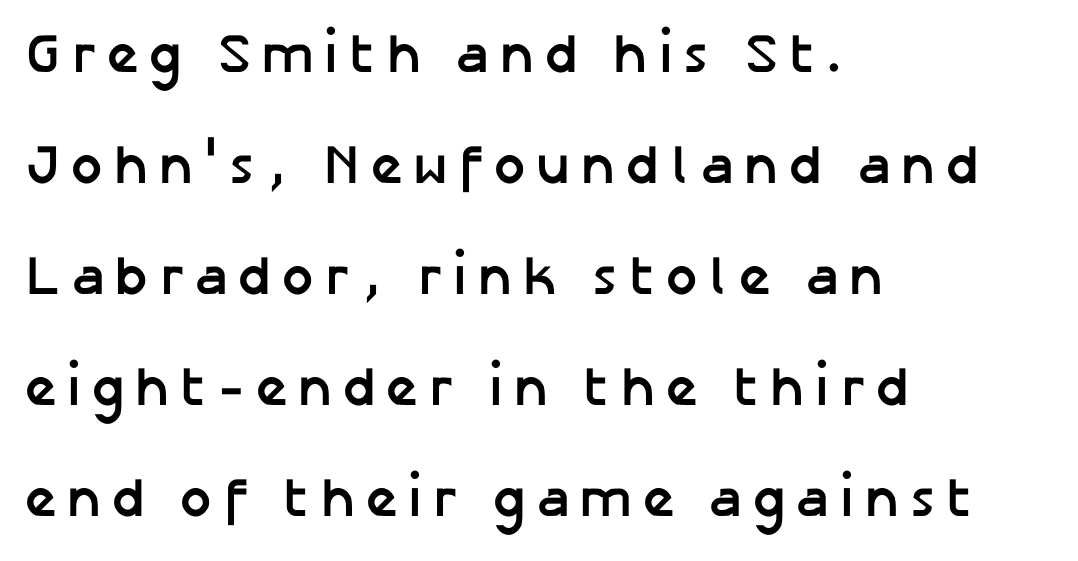
{"serif": "no", "italic": "no", "bold": "yes", "weight": "semibold", "width": "normal", "stroke_contrast": "low", "x_height": "medium", "monospaced": "no", "underline": "no", "align": "left", "line_spacing": "loose", "line_spacing_ratio": 2.02, "letter_spacing": "wide", "letter_spacing_em": 0.2, "glyph_px": 55}
